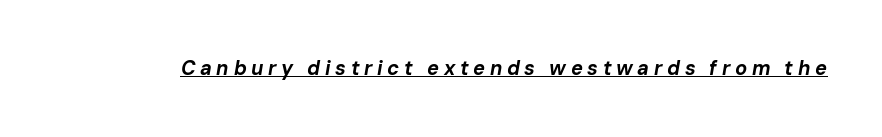
{"italic": "yes", "lean": "right", "slant_degrees": 10, "bold": "yes", "underline": "yes", "letter_spacing": "wide", "letter_spacing_em": 0.23, "glyph_px": 20}
